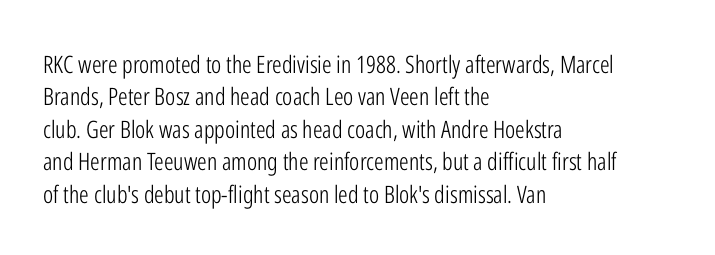
{"italic": "no", "bold": "no", "underline": "no", "align": "left", "line_spacing": "normal", "line_spacing_ratio": 1.35, "letter_spacing": "normal", "letter_spacing_em": 0.0, "glyph_px": 24}
